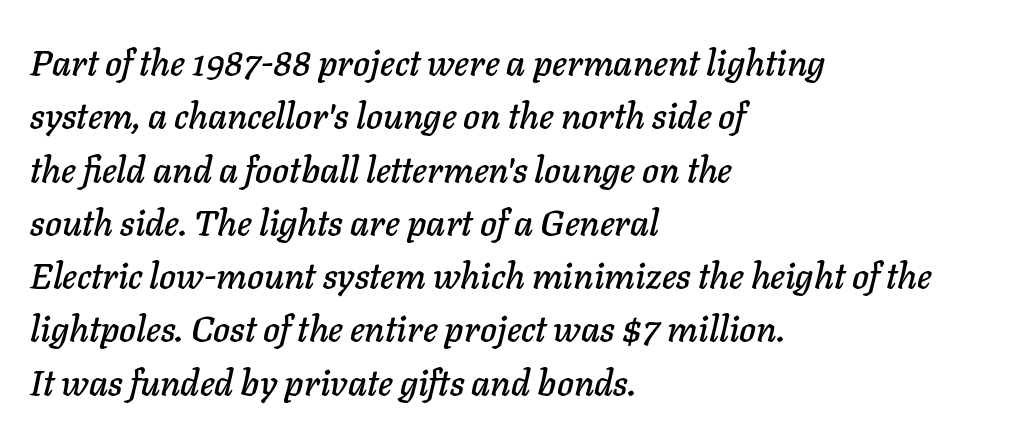
The rendering keeps characters at their native spacing. Think of a printed novel: that variable character pitch is what you see here. The specimen reads as italic at a glance. Where is the straight margin? On the left. This sample keeps an unexceptional amount of space between lines. A clean baseline with only descenders dipping below it.
